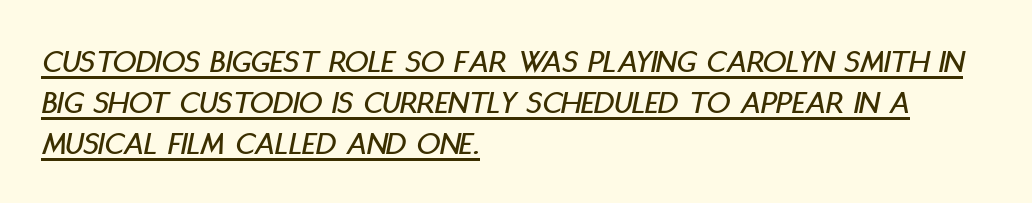
Q: Is the text italic (slanted)? A: Yes, it leans right by about 11 degrees.
Q: Is the text underlined? A: Yes.
Q: How is the paragraph aligned? A: Left-aligned.
Q: Is the spacing between letters normal or unusually wide? A: Normal.
Q: Is the spacing between lines tight, normal or loose? A: Normal.
Q: Width (condensed, normal, or wide)? A: Condensed.
Q: Stroke contrast? A: Low.
Q: x-height? A: Large.
Q: Monospaced? A: No.
